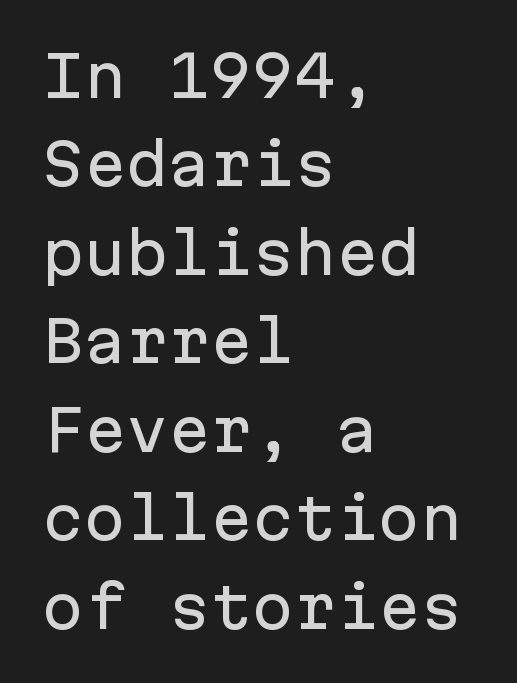
The image shows 56 px sans-serif type, upright, monospaced; set left-aligned, normal line spacing (1.58x), normal letter spacing, not underlined; low stroke contrast and a medium x-height.
